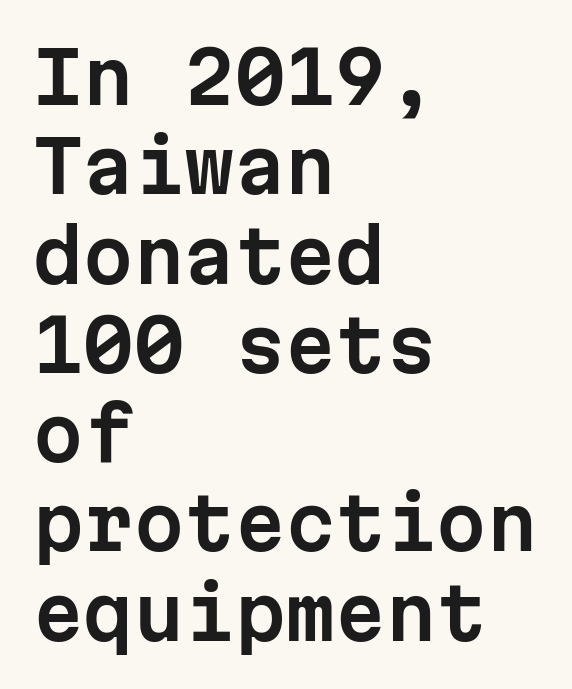
The rendering shows plain stroke endings on the letterforms — a sans-serif design. Style check: upright. Short note: letters normally spaced. This sample has the even, mechanical cadence of fixed-width lettering.
